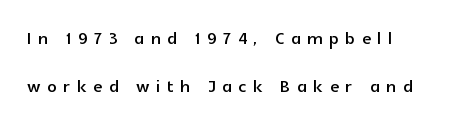
Q: Is the text italic (slanted)? A: No, it is upright.
Q: Is the text underlined? A: No.
Q: How is the paragraph aligned? A: Left-aligned.
Q: Is the spacing between letters normal or unusually wide? A: Unusually wide.
Q: Is the spacing between lines tight, normal or loose? A: Loose.
